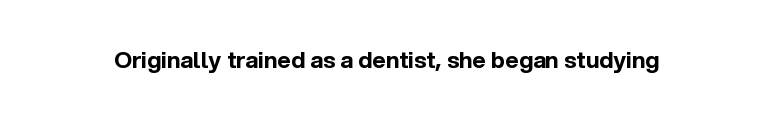
Notice how thick the strokes are: this is what a full bold looks like. In terms of letterspacing, this is plain default setting. The specimen omits any rule beneath the text block's lines. The lettering stays uniformly vertical, giving the passage a roman look.
